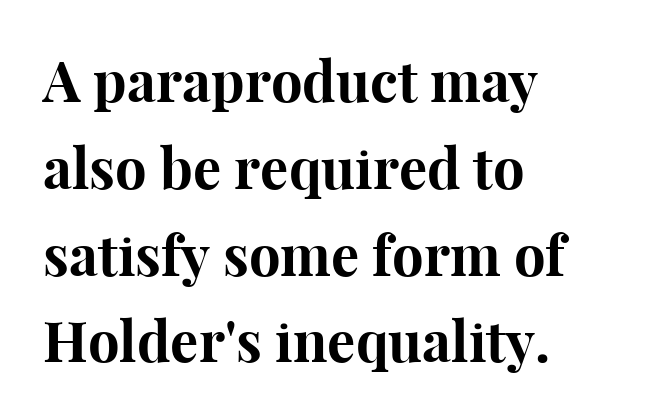
{"serif": "yes", "italic": "no", "bold": "yes", "weight": "bold", "width": "normal", "stroke_contrast": "high", "x_height": "medium", "monospaced": "no", "underline": "no", "align": "left", "line_spacing": "normal", "line_spacing_ratio": 1.55, "letter_spacing": "normal", "letter_spacing_em": 0.0, "glyph_px": 56}
